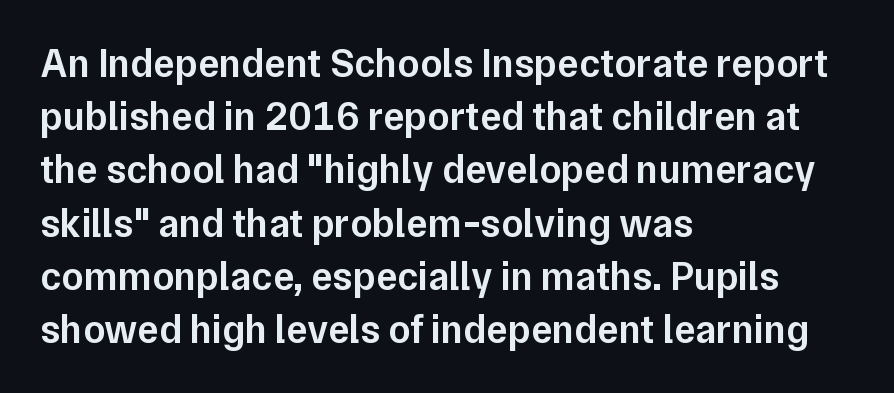
The image shows 40 px semibold sans-serif type, upright; set left-aligned, normal line spacing (1.33x), normal letter spacing, not underlined; low stroke contrast and a medium x-height.
